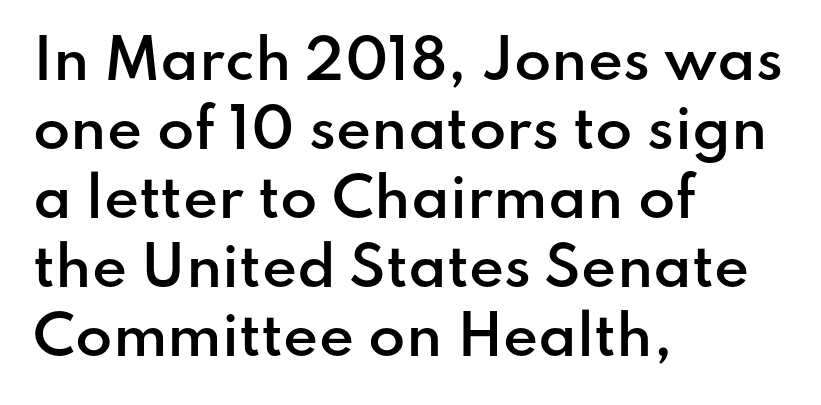
The face used here is a sans, in the tradition of grotesques and geometrics. Note the varied advance widths — an 'i' is clearly narrower than an 'm'. Set as a demibold, roughly 600 on the weight scale. Line starts are locked; line ends wander. This is the regular roman posture of the typeface. The vertical gap from one line to the next is medium.
